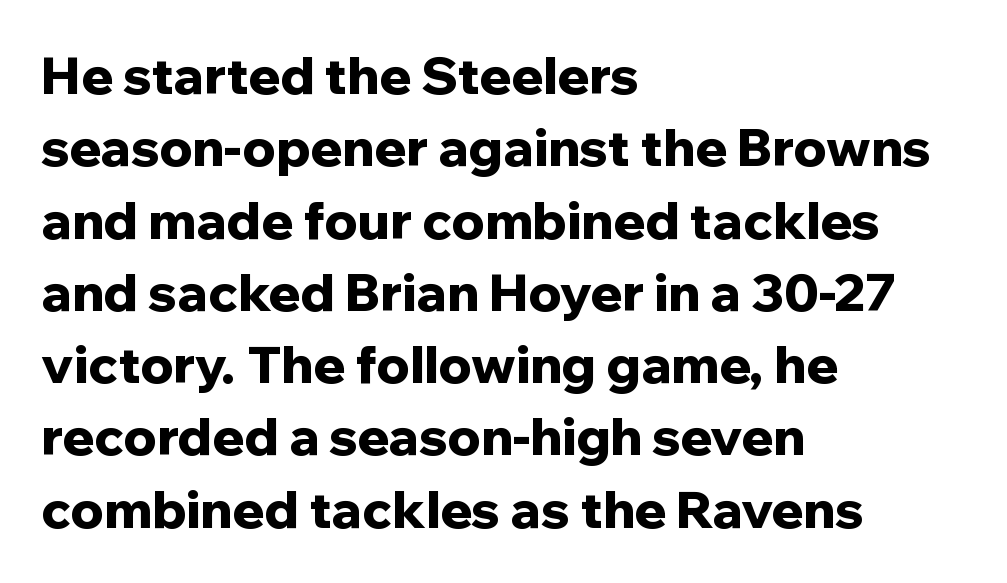
Q: Is the text bold? A: Yes.
Q: Is the text italic (slanted)? A: No, it is upright.
Q: Is the typeface a serif or a sans-serif typeface? A: Sans-serif.
Q: Is the text underlined? A: No.
Q: How is the paragraph aligned? A: Left-aligned.
Q: Is the spacing between letters normal or unusually wide? A: Normal.
Q: Is the spacing between lines tight, normal or loose? A: Normal.
Q: Width (condensed, normal, or wide)? A: Normal.
Q: Stroke contrast? A: Low.
Q: x-height? A: Medium.
Q: Monospaced? A: No.
